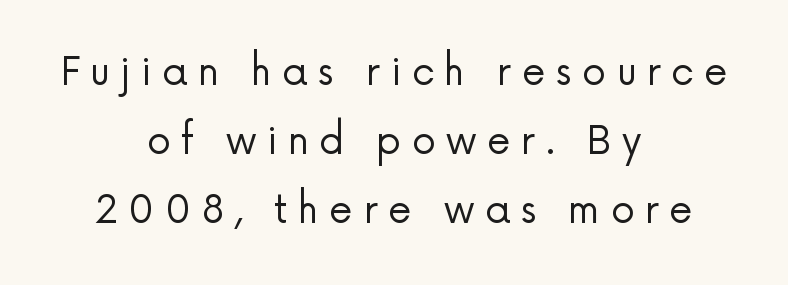
The image shows 38 px regular-weight sans-serif type, upright; set centered, line spacing 1.81x, unusually wide letter spacing (+0.27 em), not underlined; low stroke contrast and a medium x-height.
